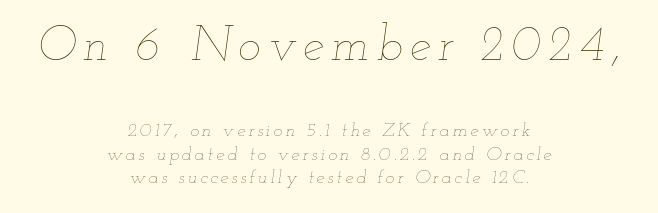
Q: Is the text bold? A: No.
Q: Is the text italic (slanted)? A: Yes, it leans right by about 12 degrees.
Q: Is the text underlined? A: No.
Q: How is the paragraph aligned? A: Centered.
Q: Which block of text is set in a larger size, the first (top) or the second (bottom)? A: The first (top) one.
Q: Width (condensed, normal, or wide)? A: Wide.
Q: Stroke contrast? A: Low.
Q: x-height? A: Small.
Q: Monospaced? A: No.
